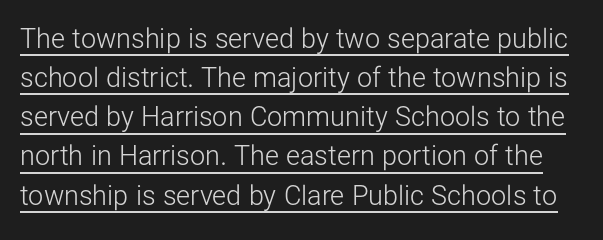
The image shows 27 px text type, upright; set normal line spacing (1.45x), normal letter spacing, underlined.
